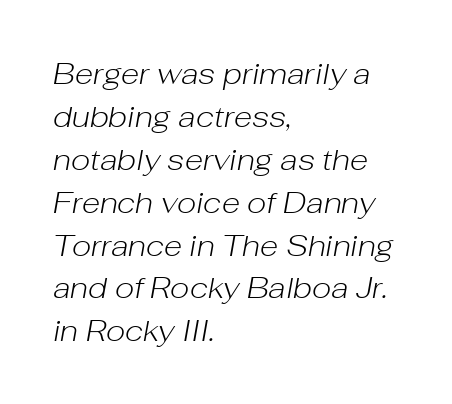
The image shows 30 px light type, italic (leaning right); set left-aligned, normal line spacing (1.43x), normal letter spacing, not underlined; low stroke contrast and a medium x-height.
